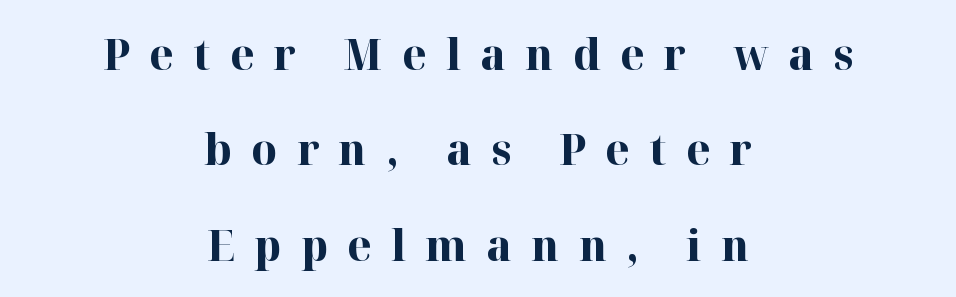
The image shows 44 px bold serif type, upright; set centered, loose line spacing (2.17x), unusually wide letter spacing (+0.44 em), not underlined; high stroke contrast and a medium x-height.
